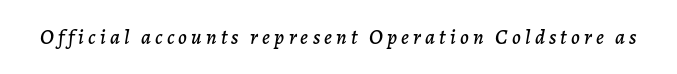
{"italic": "yes", "lean": "right", "slant_degrees": 7, "underline": "no", "letter_spacing": "wide", "letter_spacing_em": 0.2, "glyph_px": 21}
